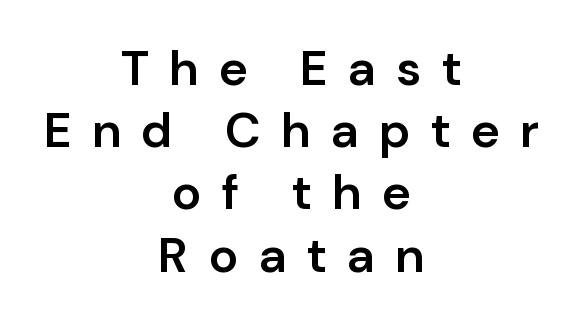
The image shows 49 px semibold sans-serif type, upright; set centered, normal line spacing (1.27x), unusually wide letter spacing (+0.41 em), not underlined; low stroke contrast and a medium x-height.
